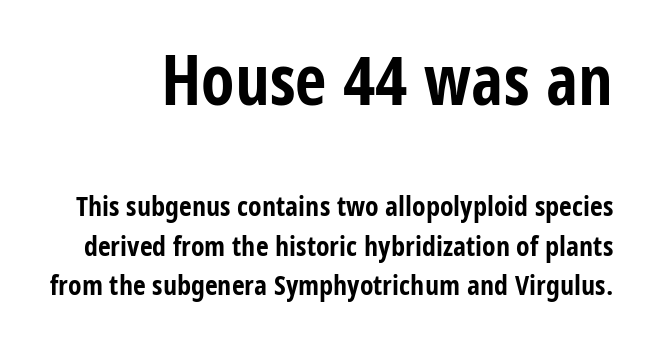
The emphasis by scale lands on block number one, above. Spacing between characters is what you'd get straight out of the box. Is there any slant? The stems are plumb. The type family on display is of the sans-serif kind.
